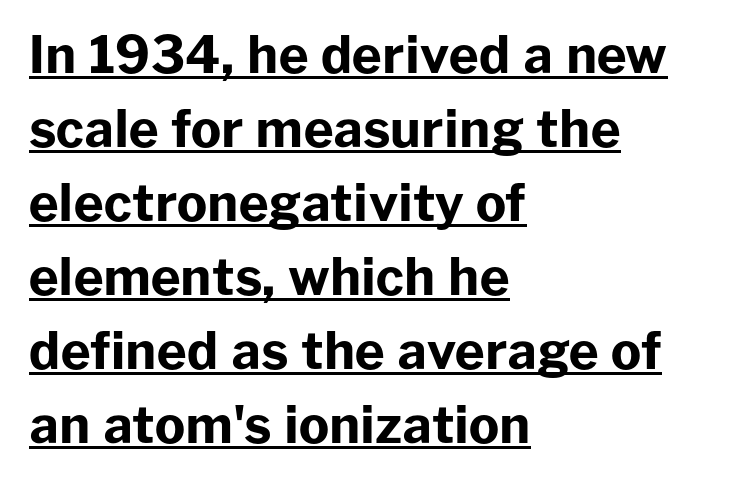
Emphasis is given by a line drawn under the lettering. Character widths vary here, with narrow letters taking less room than wide ones. Letterform terminals end flat and unadorned throughout the passage. As a designer I'd log this as weight 700, bold. Left-aligned paragraph, ragged on the right.
